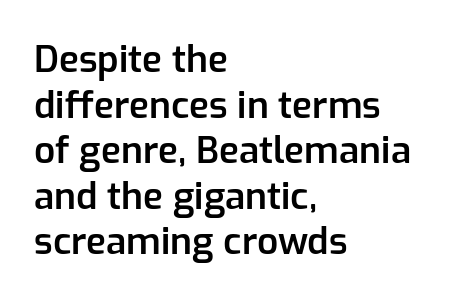
Q: Is the text bold? A: Semi-bold.
Q: Is the text italic (slanted)? A: No, it is upright.
Q: Is the typeface a serif or a sans-serif typeface? A: Sans-serif.
Q: Is the text underlined? A: No.
Q: How is the paragraph aligned? A: Left-aligned.
Q: Is the spacing between letters normal or unusually wide? A: Normal.
Q: Width (condensed, normal, or wide)? A: Normal.
Q: Stroke contrast? A: Low.
Q: x-height? A: Medium.
Q: Monospaced? A: No.
